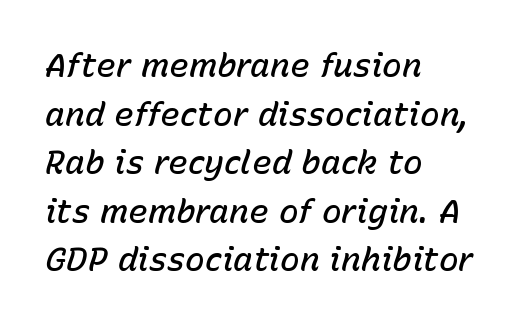
Q: Is the text bold? A: Semi-bold.
Q: Is the text italic (slanted)? A: Yes, it leans right by about 15 degrees.
Q: Is the text underlined? A: No.
Q: How is the paragraph aligned? A: Left-aligned.
Q: Is the spacing between letters normal or unusually wide? A: Normal.
Q: Is the spacing between lines tight, normal or loose? A: Normal.
Q: Width (condensed, normal, or wide)? A: Normal.
Q: Stroke contrast? A: Low.
Q: x-height? A: Medium.
Q: Monospaced? A: No.
